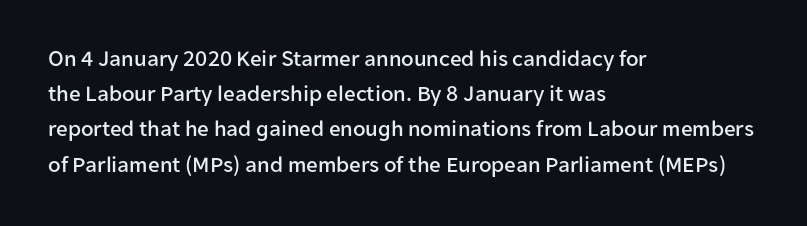
The image shows 23 px text type, upright; set left-aligned, normal line spacing (1.53x), normal letter spacing, not underlined.
